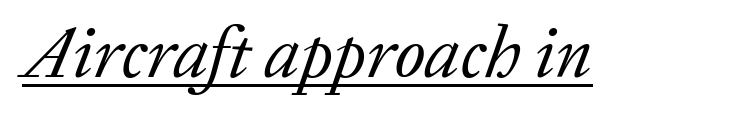
Q: Is the text bold? A: No.
Q: Is the text italic (slanted)? A: Yes, it leans right by about 20 degrees.
Q: Is the typeface a serif or a sans-serif typeface? A: Serif.
Q: Is the text underlined? A: Yes.
Q: Is the spacing between letters normal or unusually wide? A: Normal.
Q: Width (condensed, normal, or wide)? A: Normal.
Q: Stroke contrast? A: Low.
Q: x-height? A: Medium.
Q: Monospaced? A: No.
